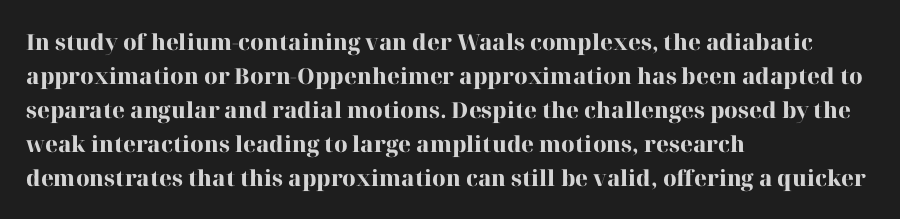
{"italic": "no", "bold": "yes", "underline": "no", "align": "left", "line_spacing": "normal", "line_spacing_ratio": 1.54, "letter_spacing": "normal", "letter_spacing_em": 0.0, "glyph_px": 22}
